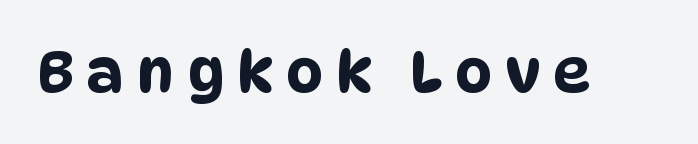
Does the type have serifs? No, each stem ends abruptly. Glyph-to-glyph distance is far greater than everyday printed text. Descenders hang freely into open space. Think of a printed novel: that variable character pitch is what you see here.
